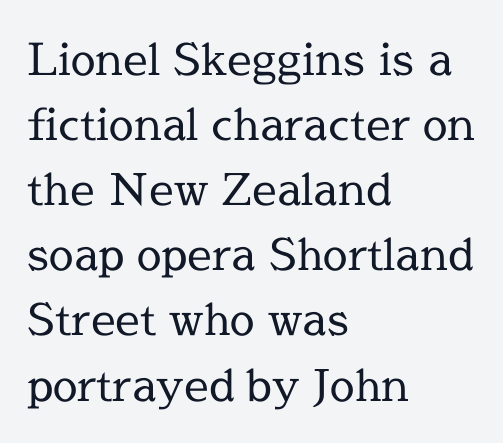
{"serif": "yes", "italic": "no", "bold": "no", "weight": "regular", "width": "normal", "x_height": "medium", "monospaced": "no", "underline": "no", "align": "left", "line_spacing": "normal", "line_spacing_ratio": 1.48, "letter_spacing": "normal", "letter_spacing_em": 0.0, "glyph_px": 44}
